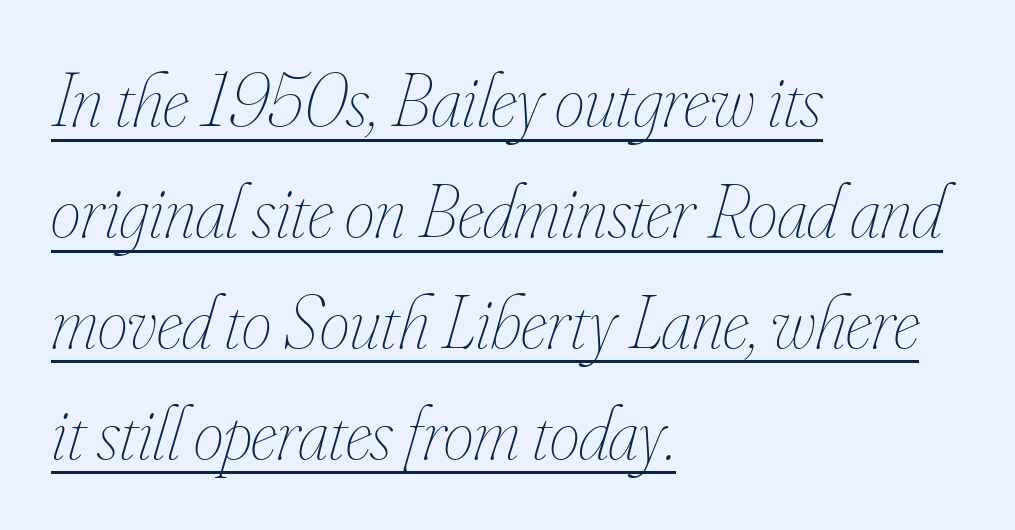
{"italic": "yes", "lean": "right", "slant_degrees": 16, "bold": "no", "weight": "thin", "width": "condensed", "stroke_contrast": "low", "x_height": "small", "monospaced": "no", "underline": "yes", "align": "left", "line_spacing": "normal", "line_spacing_ratio": 1.46, "letter_spacing": "normal", "letter_spacing_em": 0.0, "glyph_px": 76}
